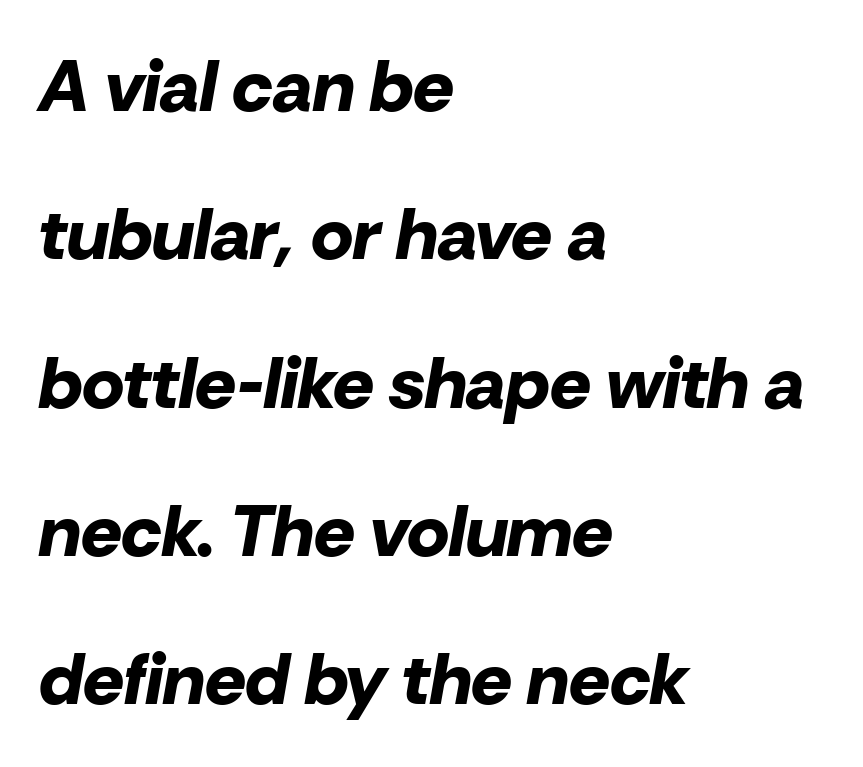
The image shows 72 px bold type, italic (leaning right); set left-aligned, loose line spacing (2.06x), normal letter spacing, not underlined; low stroke contrast and a medium x-height.
